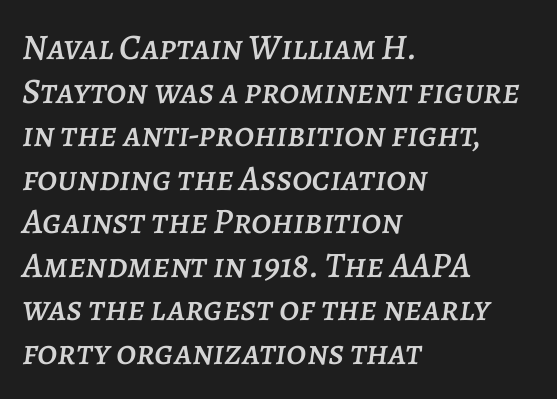
{"italic": "yes", "lean": "right", "slant_degrees": 7, "width": "normal", "stroke_contrast": "low", "x_height": "large", "monospaced": "no", "underline": "no", "align": "left", "line_spacing_ratio": 1.21, "letter_spacing": "normal", "letter_spacing_em": 0.0, "glyph_px": 36}
